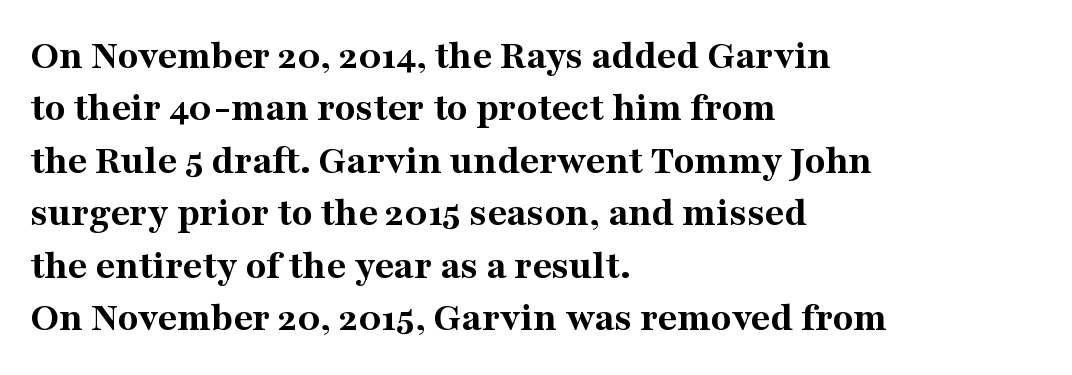
The image shows 42 px bold serif type, upright; set left-aligned, normal line spacing (1.25x), normal letter spacing, not underlined; medium stroke contrast and a medium x-height.
